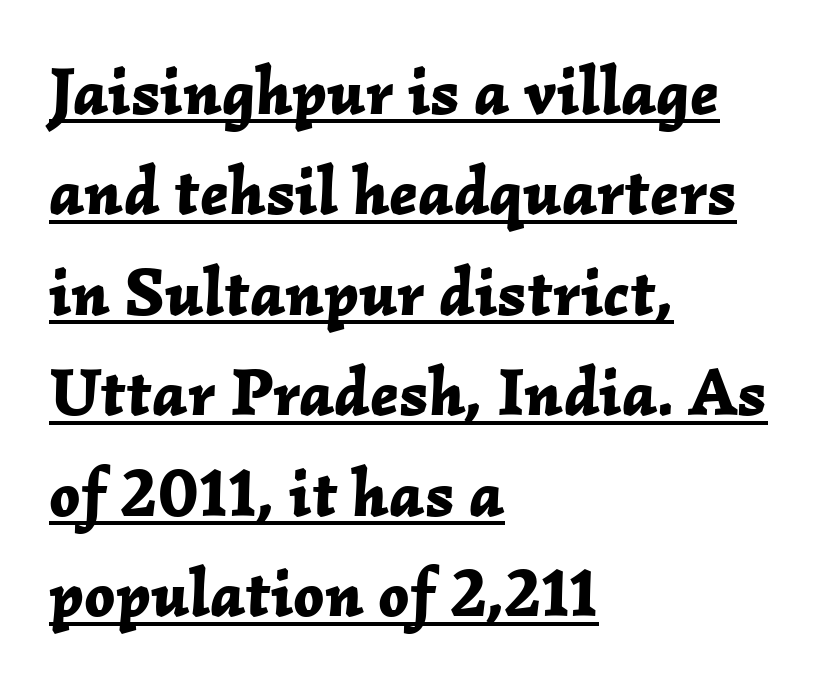
Q: Is the text bold? A: Yes.
Q: Is the text italic (slanted)? A: Yes, it leans right by about 2 degrees.
Q: Is the text underlined? A: Yes.
Q: How is the paragraph aligned? A: Left-aligned.
Q: Is the spacing between letters normal or unusually wide? A: Normal.
Q: Is the spacing between lines tight, normal or loose? A: Normal.
Q: Width (condensed, normal, or wide)? A: Normal.
Q: Stroke contrast? A: Low.
Q: x-height? A: Medium.
Q: Monospaced? A: No.
